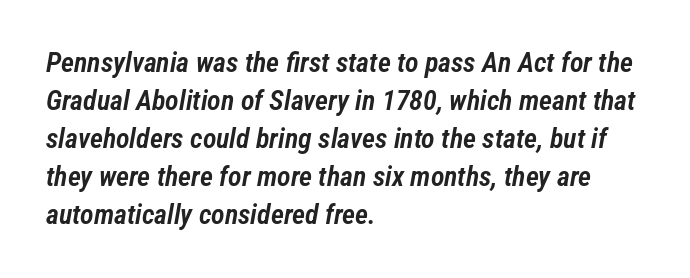
{"italic": "yes", "lean": "right", "slant_degrees": 12, "bold": "semi", "weight": "semibold", "width": "condensed", "stroke_contrast": "low", "x_height": "medium", "monospaced": "no", "underline": "no", "align": "left", "line_spacing": "normal", "line_spacing_ratio": 1.36, "letter_spacing": "normal", "letter_spacing_em": 0.0, "glyph_px": 28}
